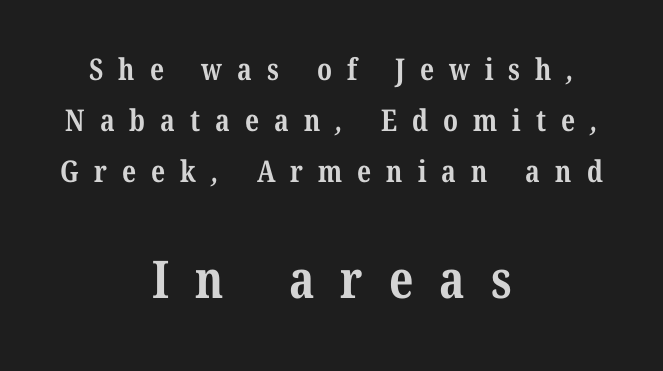
The image shows 52 px bold, condensed serif type; set centered, normal line spacing (1.7x), unusually wide letter spacing (+0.5 em), not underlined; the second (bottom) block is 1.73x larger; medium stroke contrast and a medium x-height.
